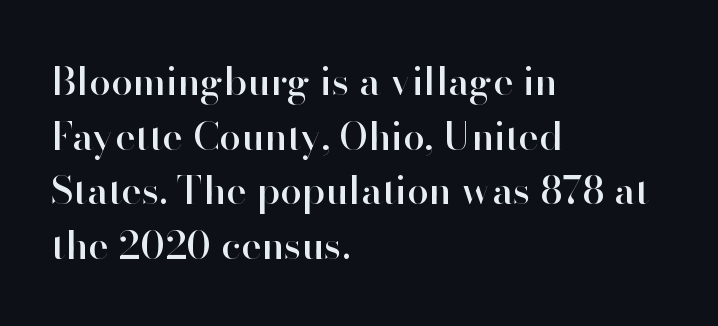
This rendering employs a face without finishing strokes, i.e., a sans-serif. Proportional: the letters do not fall into vertical columns. Clear beneath every line of the passage. The letters stand upright; this is a roman face.
